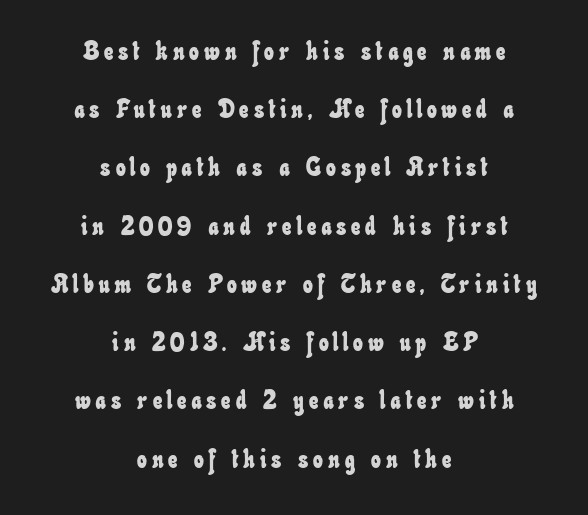
The image shows 26 px text type; set centered, loose line spacing (2.24x), not underlined.
